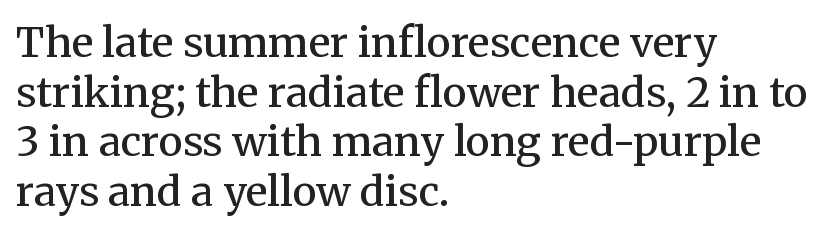
The image shows 41 px semibold serif type, upright; set left-aligned, line spacing 1.21x, normal letter spacing, not underlined; medium stroke contrast and a medium x-height.
